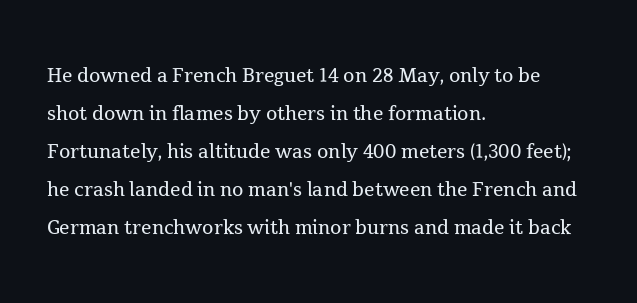
Visually the block forms a straight wall on the left and a jagged coastline on the right. Caption: standard tracking, unaltered. The type sits square on the baseline with zero lean. Weight: not bold — regular or lighter.
